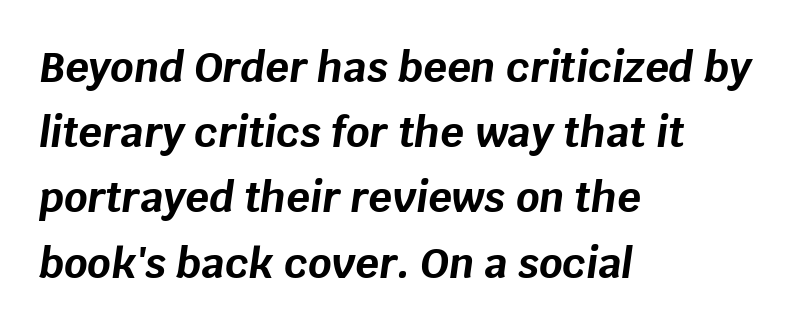
As a designer I'd log this as weight 700, bold. Nobody touched the tracking dial on this one. Has an underline been added? It has not. The line-height multiplier appears to be the usual default. The typography opts for an oblique posture over an upright one.
